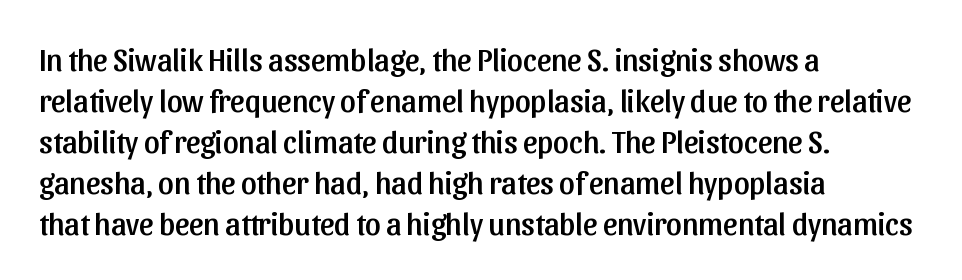
The image shows 31 px sans-serif type, upright; set left-aligned, normal line spacing (1.32x), normal letter spacing, not underlined; low stroke contrast and a medium x-height.
